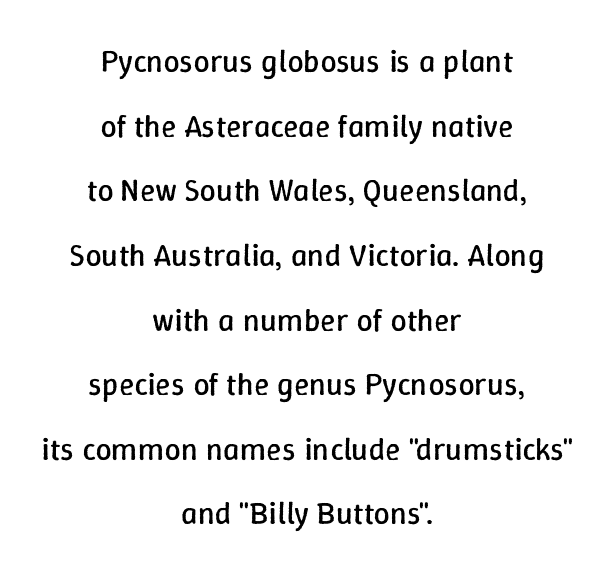
Q: Is the text bold? A: No.
Q: Is the text italic (slanted)? A: No, it is upright.
Q: Is the text underlined? A: No.
Q: How is the paragraph aligned? A: Centered.
Q: Is the spacing between letters normal or unusually wide? A: Normal.
Q: Is the spacing between lines tight, normal or loose? A: Loose.
Q: Width (condensed, normal, or wide)? A: Normal.
Q: Stroke contrast? A: Low.
Q: x-height? A: Medium.
Q: Monospaced? A: No.
